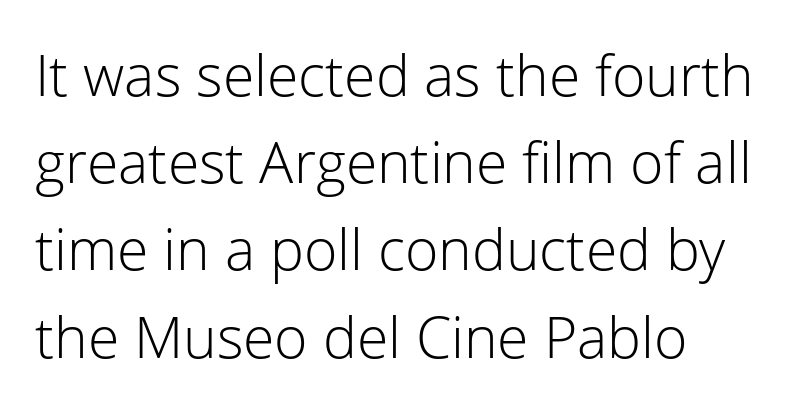
{"serif": "no", "italic": "no", "bold": "no", "weight": "light", "width": "normal", "stroke_contrast": "low", "x_height": "medium", "monospaced": "no", "underline": "no", "line_spacing": "normal", "line_spacing_ratio": 1.53, "letter_spacing": "normal", "letter_spacing_em": 0.0, "glyph_px": 57}
